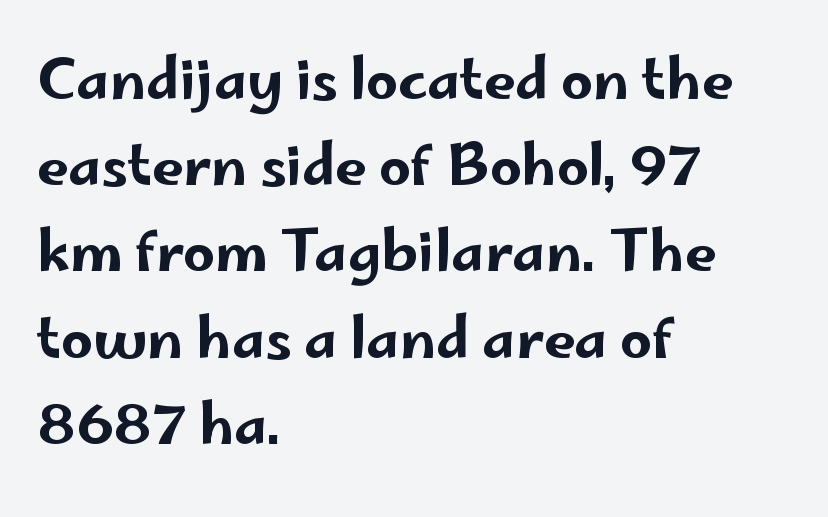
Q: Is the text italic (slanted)? A: No, it is upright.
Q: Is the typeface a serif or a sans-serif typeface? A: Sans-serif.
Q: Is the text underlined? A: No.
Q: How is the paragraph aligned? A: Left-aligned.
Q: Is the spacing between letters normal or unusually wide? A: Normal.
Q: Is the spacing between lines tight, normal or loose? A: Normal.
Q: Width (condensed, normal, or wide)? A: Wide.
Q: Stroke contrast? A: Low.
Q: x-height? A: Small.
Q: Monospaced? A: No.
